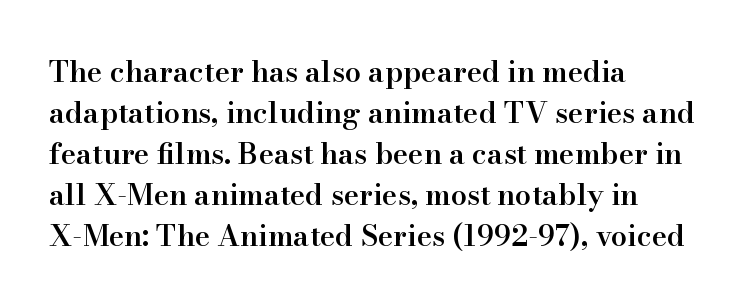
The area under the type is left untouched. Think of a printed novel: that variable character pitch is what you see here. The horizontal fit of the characters is conventional and even. Does the weight exceed regular? Yes, but only to semibold. If you drew a ruler down the left edge, every line would touch it. Vertical spacing — default.
